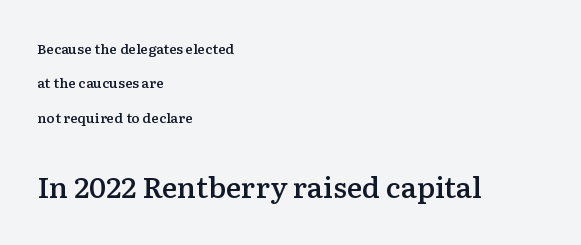
{"serif": "yes", "italic": "no", "bold": "semi", "weight": "semibold", "width": "normal", "stroke_contrast": "low", "x_height": "medium", "monospaced": "no", "underline": "no", "align": "left", "line_spacing": "loose", "line_spacing_ratio": 2.45, "letter_spacing": "normal", "letter_spacing_em": 0.0, "larger_block": "second", "size_ratio": 2.07, "glyph_px": 29}
